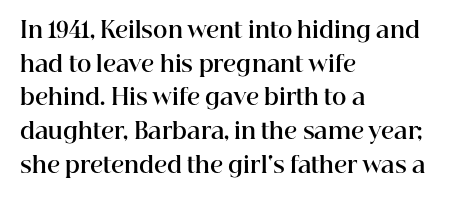
This sample is left-justified, so line endings fall wherever the words run out. Ascenders rise straight up at ninety degrees. Notice how descenders clear the ascenders below comfortably — that's standard leading. Is the type bold? Yes — the strokes are clearly thick and heavy.
